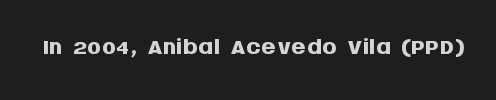
You can tell it's not italic because the verticals are truly vertical. Each letter keeps its own natural width here, so spacing adapts to shape. In terms of weight, the rendering is a true, heavy bold. Unlike a traditional serif, this face leaves its strokes unadorned. The string is rendered with underlining switched off. Words appear dense and cohesive because spacing is normal.
